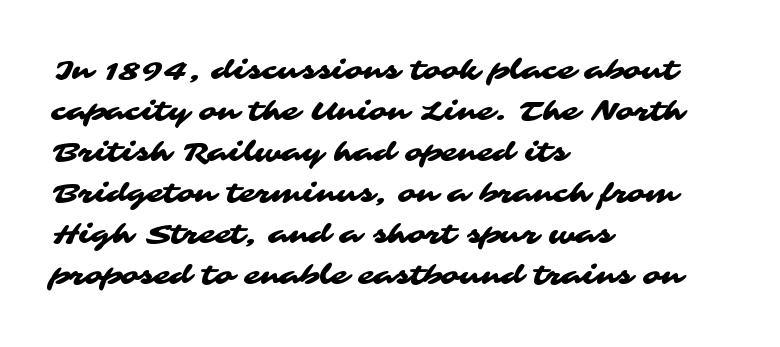
Q: Is the text underlined? A: No.
Q: How is the paragraph aligned? A: Left-aligned.
Q: Is the spacing between letters normal or unusually wide? A: Normal.
Q: Is the spacing between lines tight, normal or loose? A: Normal.
